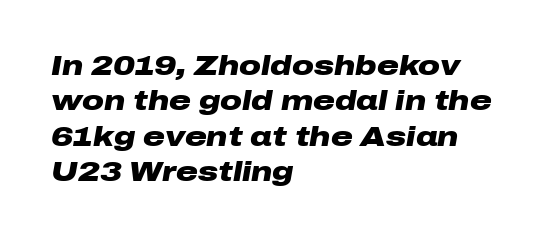
{"italic": "yes", "lean": "right", "slant_degrees": 10, "bold": "yes", "underline": "no", "align": "left", "line_spacing": "normal", "line_spacing_ratio": 1.31, "letter_spacing": "normal", "letter_spacing_em": 0.0, "glyph_px": 27}
